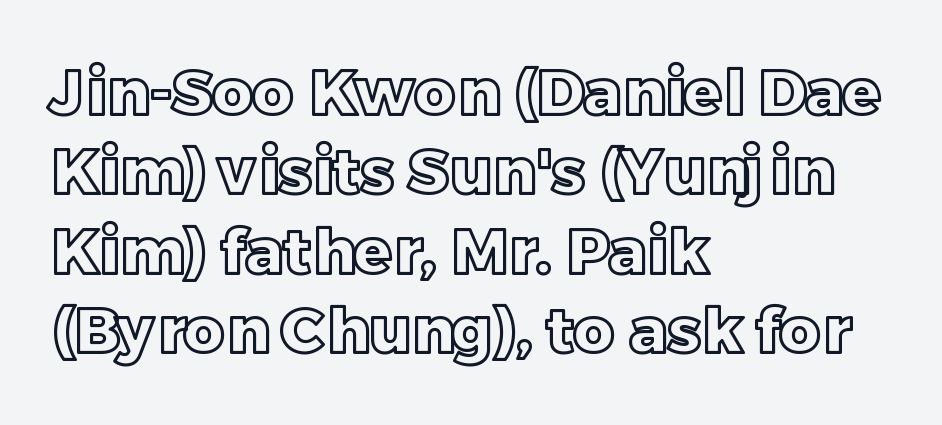
The image shows 63 px text type, upright; set left-aligned, normal line spacing (1.26x), normal letter spacing, not underlined; a large x-height.
